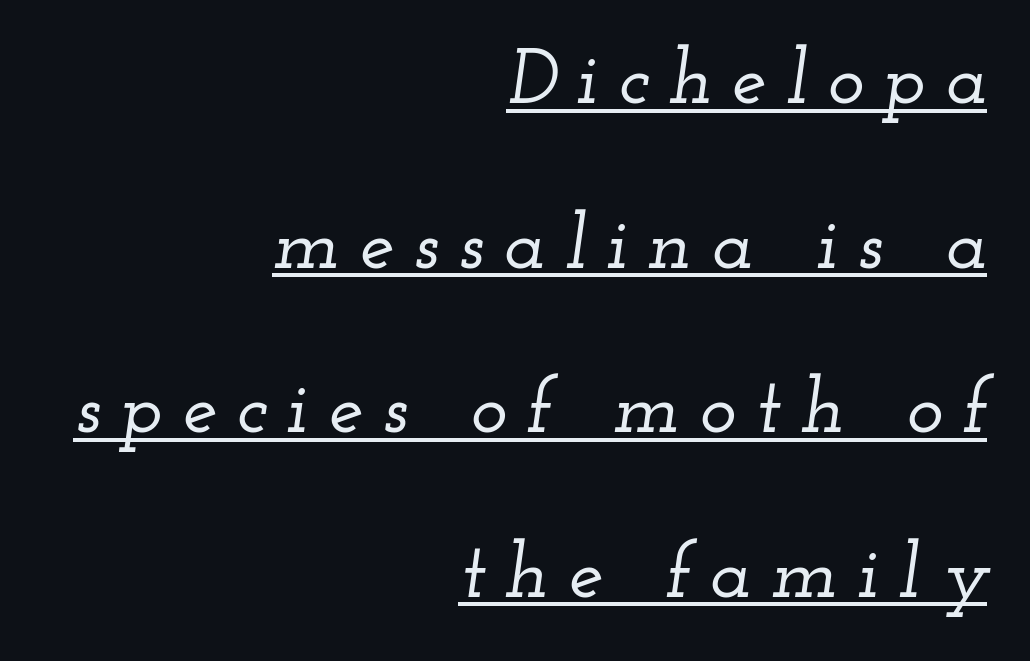
Q: Is the text italic (slanted)? A: Yes, it leans right by about 12 degrees.
Q: Is the typeface a serif or a sans-serif typeface? A: Serif.
Q: Is the text underlined? A: Yes.
Q: How is the paragraph aligned? A: Right-aligned.
Q: Is the spacing between letters normal or unusually wide? A: Unusually wide.
Q: Is the spacing between lines tight, normal or loose? A: Loose.
Q: Width (condensed, normal, or wide)? A: Wide.
Q: Stroke contrast? A: Low.
Q: x-height? A: Small.
Q: Monospaced? A: No.
